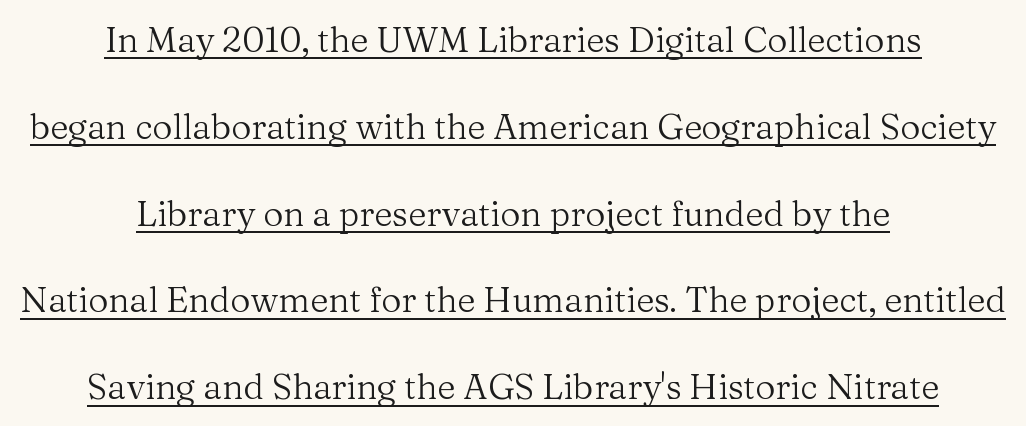
The image shows 35 px regular-weight serif type, upright; set centered, loose line spacing (2.48x), normal letter spacing, underlined; medium stroke contrast and a medium x-height.
